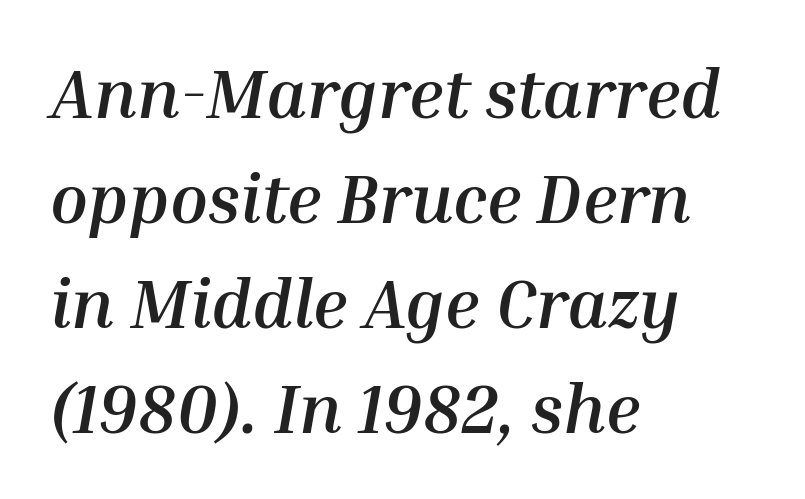
Q: Is the text bold? A: Yes.
Q: Is the text italic (slanted)? A: Yes, it leans right by about 10 degrees.
Q: Is the text underlined? A: No.
Q: How is the paragraph aligned? A: Left-aligned.
Q: Is the spacing between letters normal or unusually wide? A: Normal.
Q: Is the spacing between lines tight, normal or loose? A: Normal.
Q: Width (condensed, normal, or wide)? A: Normal.
Q: Stroke contrast? A: Medium.
Q: x-height? A: Medium.
Q: Monospaced? A: No.
